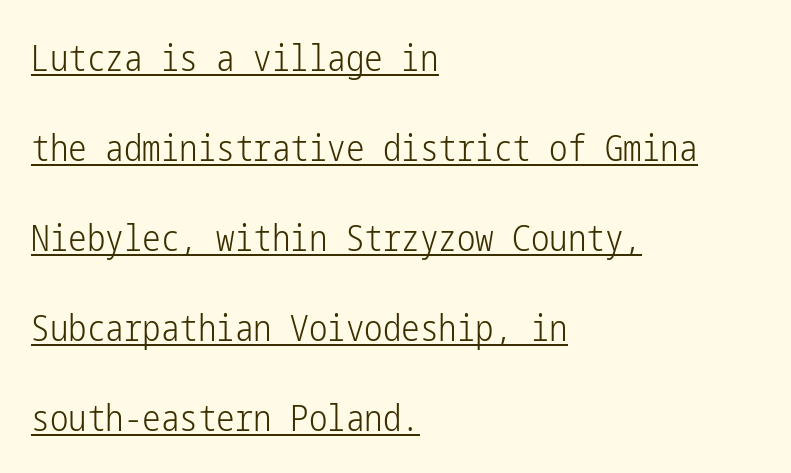
{"serif": "no", "italic": "no", "bold": "no", "weight": "light", "width": "condensed", "stroke_contrast": "low", "x_height": "medium", "underline": "yes", "align": "left", "line_spacing": "loose", "line_spacing_ratio": 2.43, "letter_spacing": "normal", "letter_spacing_em": 0.0, "glyph_px": 37}
